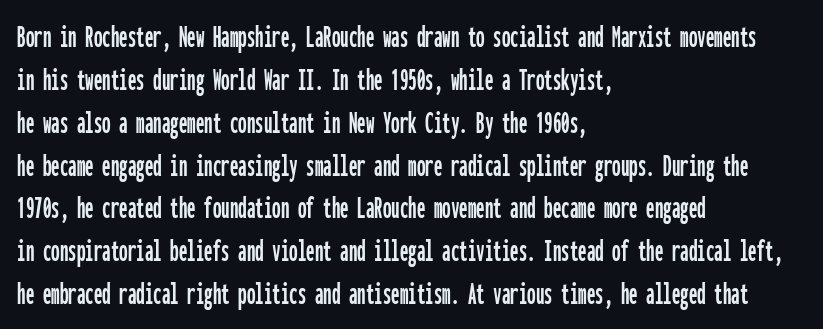
These lines are rendered in a fixed-pitch font. No italicization has been applied; the sample stays upright. These lines keep a tight, regular rhythm from letter to letter. The glyphs in this specimen are sans serif.
